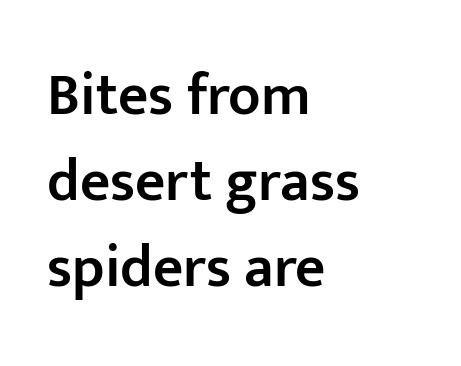
{"serif": "no", "italic": "no", "bold": "semi", "weight": "semibold", "width": "normal", "stroke_contrast": "low", "x_height": "medium", "monospaced": "no", "underline": "no", "align": "left", "line_spacing": "normal", "line_spacing_ratio": 1.46, "letter_spacing": "normal", "letter_spacing_em": 0.0, "glyph_px": 59}
